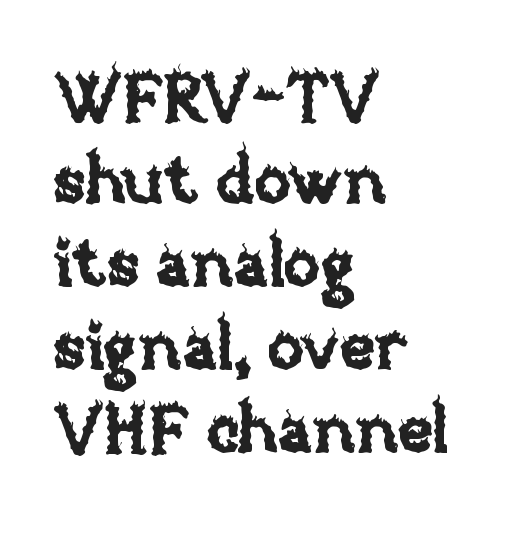
Ascenders rise straight up at ninety degrees. The setting favours the left margin, as ordinary paragraphs usually do. This sample has the flowing, uneven cadence of proportional lettering. A bare baseline throughout the passage. The line texture is even and compact thanks to regular tracking.
